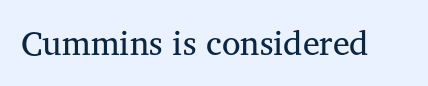
Q: Is the text bold? A: No.
Q: Is the text italic (slanted)? A: No, it is upright.
Q: Is the typeface a serif or a sans-serif typeface? A: Serif.
Q: Is the text underlined? A: No.
Q: Is the spacing between letters normal or unusually wide? A: Normal.
Q: Width (condensed, normal, or wide)? A: Normal.
Q: Stroke contrast? A: Medium.
Q: x-height? A: Medium.
Q: Monospaced? A: No.
